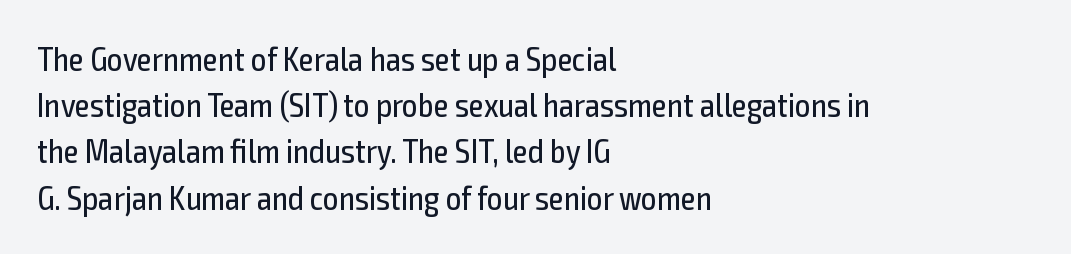
{"serif": "no", "italic": "no", "bold": "no", "weight": "regular", "width": "condensed", "x_height": "medium", "monospaced": "no", "underline": "no", "align": "left", "line_spacing": "normal", "line_spacing_ratio": 1.36, "letter_spacing": "normal", "letter_spacing_em": 0.0, "glyph_px": 34}
